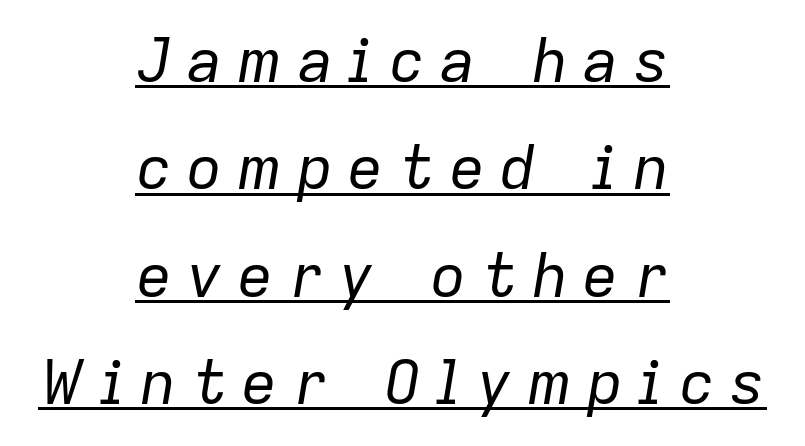
The image shows 61 px regular-weight type, italic (leaning right); set centered, line spacing 1.76x, unusually wide letter spacing (+0.23 em), underlined; low stroke contrast and a medium x-height.
